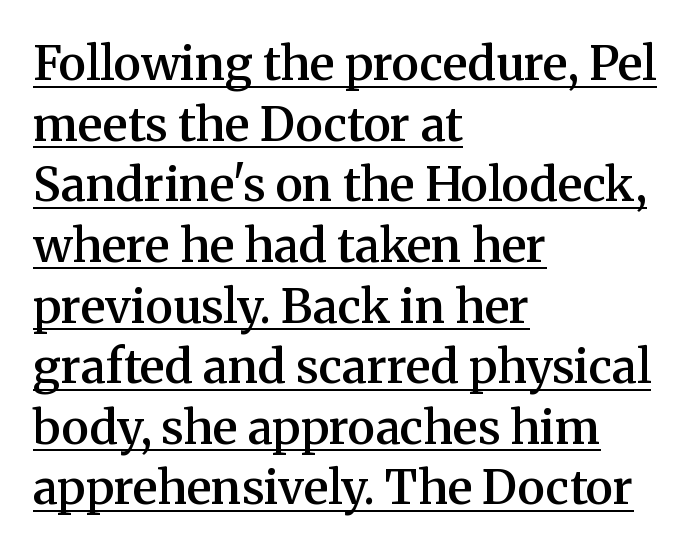
Q: Is the text bold? A: Semi-bold.
Q: Is the text italic (slanted)? A: No, it is upright.
Q: Is the typeface a serif or a sans-serif typeface? A: Serif.
Q: Is the text underlined? A: Yes.
Q: How is the paragraph aligned? A: Left-aligned.
Q: Is the spacing between letters normal or unusually wide? A: Normal.
Q: Is the spacing between lines tight, normal or loose? A: Normal.
Q: Width (condensed, normal, or wide)? A: Normal.
Q: Stroke contrast? A: Medium.
Q: x-height? A: Medium.
Q: Monospaced? A: No.
